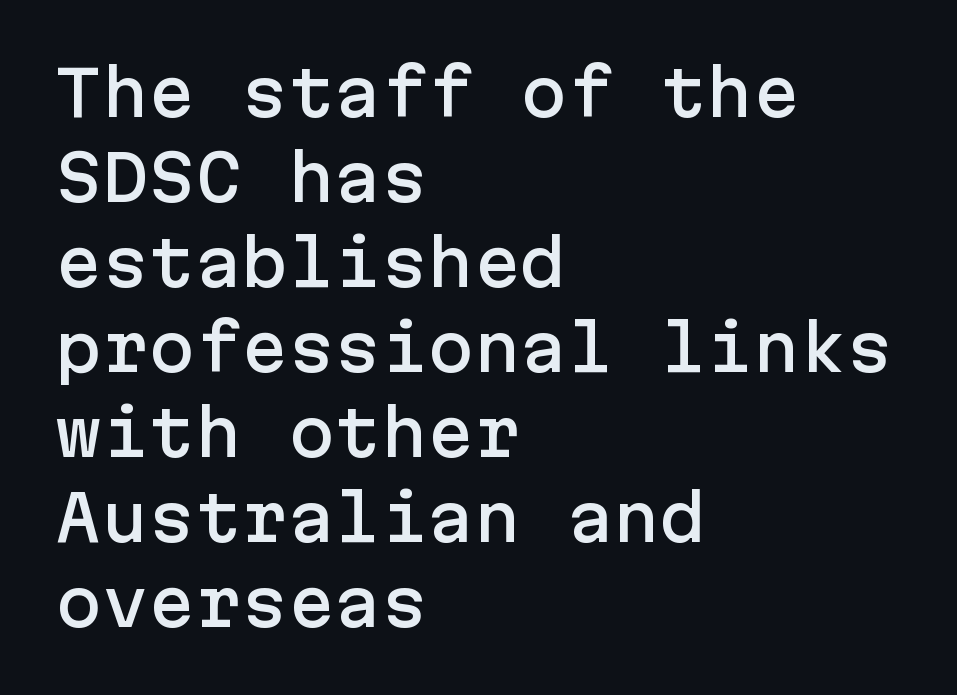
No feet cap the strokes, marking this as sans-serif type. Observe the ordinary spacing: letters are neighbours, not strangers. The text block is weighted toward the left margin, trailing off unevenly rightward. The space directly below the letters is spotless. Style check: upright.
